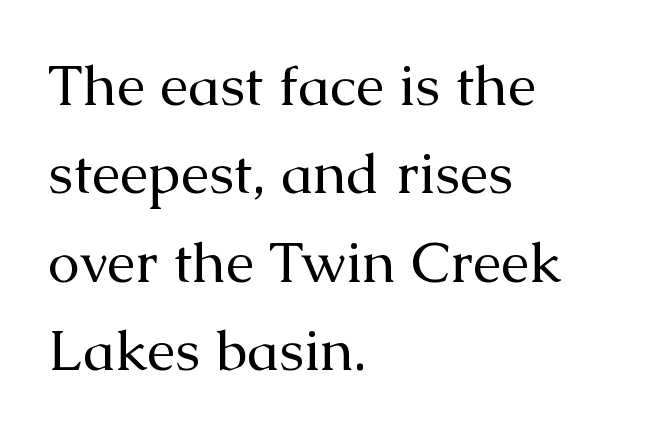
{"serif": "yes", "italic": "no", "bold": "no", "weight": "regular", "width": "normal", "stroke_contrast": "medium", "x_height": "medium", "monospaced": "no", "underline": "no", "align": "left", "line_spacing": "normal", "line_spacing_ratio": 1.55, "letter_spacing": "normal", "letter_spacing_em": 0.0, "glyph_px": 57}
